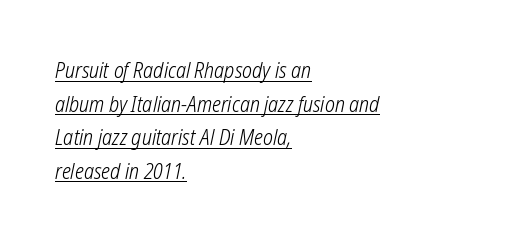
The letters sit at their default tracking, neither squeezed nor spread. A continuous stroke trails under the words, as in a hyperlink. Leading: standard. A quiet, ordinary-to-light weight characterises the typeface. Line starts are locked; line ends wander.
